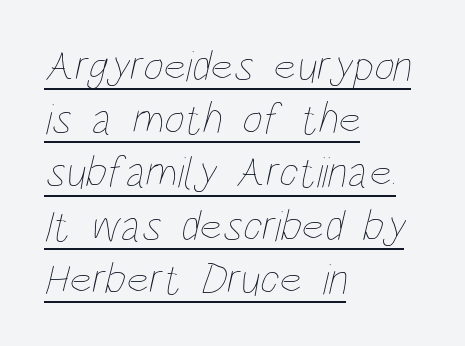
The image shows 44 px thin, condensed type; set left-aligned, line spacing 1.21x, normal letter spacing, underlined; low stroke contrast and a large x-height.
